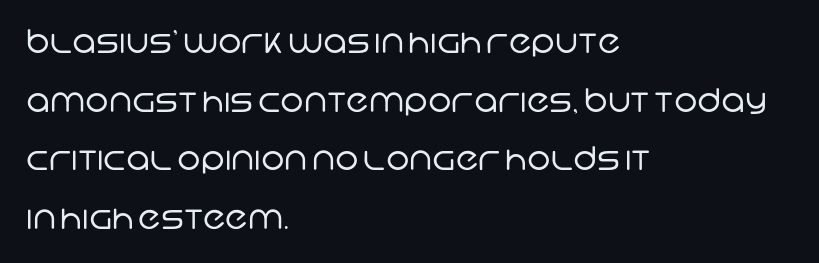
The image shows 33 px regular-weight sans-serif type; set left-aligned, line spacing 1.78x, normal letter spacing, not underlined; low stroke contrast and a large x-height.
